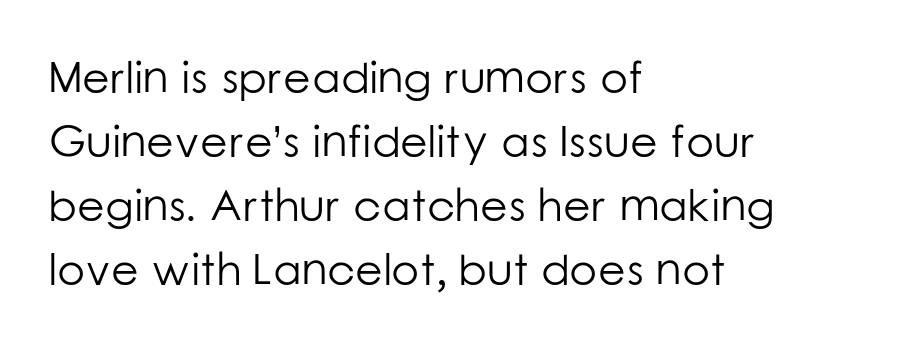
The image shows 45 px light sans-serif type, upright; set left-aligned, normal line spacing (1.42x), normal letter spacing, not underlined; low stroke contrast and a medium x-height.
